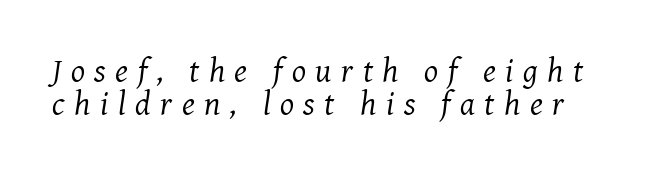
Q: Is the text bold? A: No.
Q: Is the text italic (slanted)? A: Yes, it leans right by about 8 degrees.
Q: Is the typeface a serif or a sans-serif typeface? A: Serif.
Q: Is the text underlined? A: No.
Q: Is the spacing between letters normal or unusually wide? A: Unusually wide.
Q: Is the spacing between lines tight, normal or loose? A: Tight.
Q: Width (condensed, normal, or wide)? A: Normal.
Q: Stroke contrast? A: Medium.
Q: x-height? A: Medium.
Q: Monospaced? A: No.
